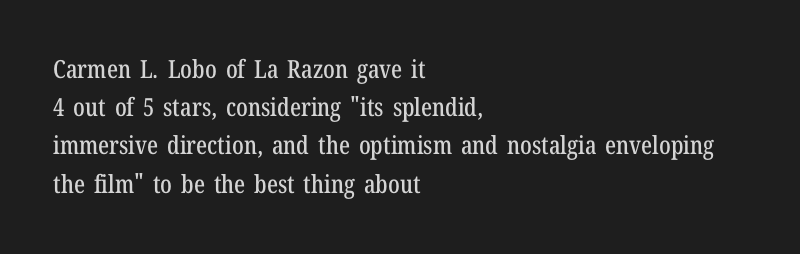
Q: Is the text italic (slanted)? A: No, it is upright.
Q: Is the text underlined? A: No.
Q: How is the paragraph aligned? A: Left-aligned.
Q: Is the spacing between letters normal or unusually wide? A: Normal.
Q: Is the spacing between lines tight, normal or loose? A: Normal.
